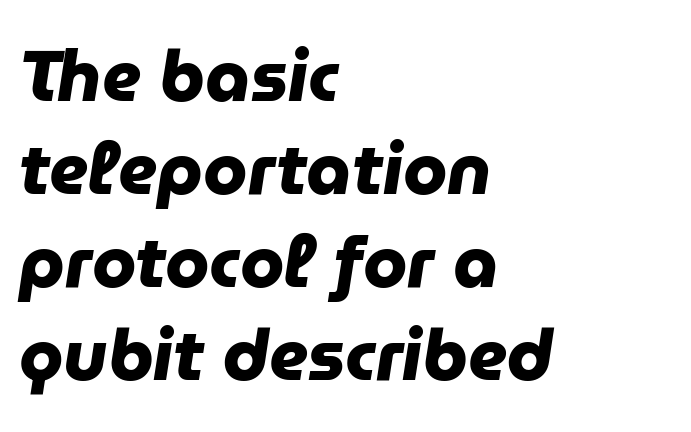
Regarding leading, the lines here are spaced in the standard way. A typesetter would call this proportional, since set widths differ per character. The letters sit at their default tracking, neither squeezed nor spread. Check the space under the baseline: it is left empty. Check where the strokes stop: nothing finishes them off — pure sans. A full-strength bold gives these letters their thick strokes.
